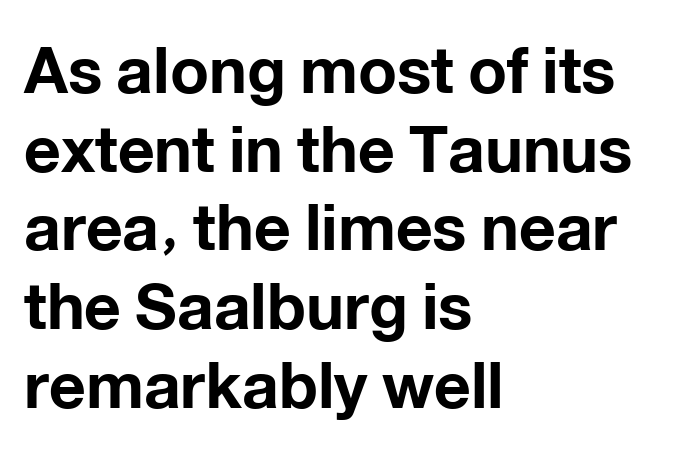
The image shows 64 px bold sans-serif type, upright; set left-aligned, line spacing 1.23x, normal letter spacing, not underlined; low stroke contrast and a medium x-height.
